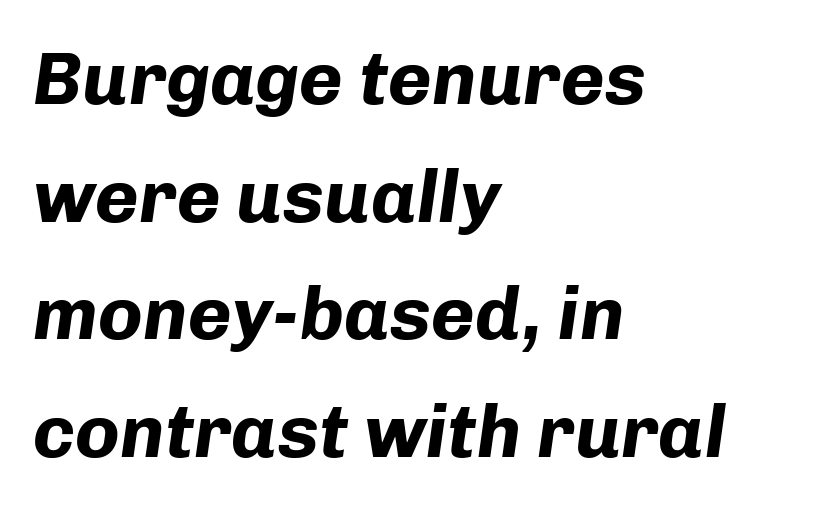
{"italic": "yes", "lean": "right", "slant_degrees": 8, "bold": "yes", "weight": "bold", "width": "normal", "stroke_contrast": "low", "x_height": "medium", "monospaced": "no", "underline": "no", "align": "left", "line_spacing": "normal", "line_spacing_ratio": 1.57, "letter_spacing": "normal", "letter_spacing_em": 0.0, "glyph_px": 75}
